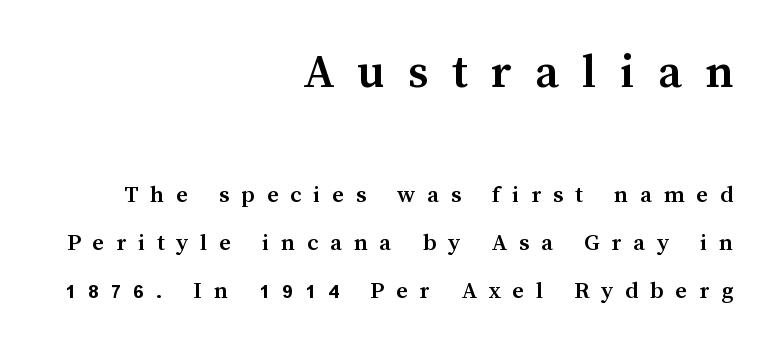
Q: Is the text bold? A: Yes.
Q: Is the text italic (slanted)? A: No, it is upright.
Q: Is the text underlined? A: No.
Q: How is the paragraph aligned? A: Right-aligned.
Q: Is the spacing between letters normal or unusually wide? A: Unusually wide.
Q: Is the spacing between lines tight, normal or loose? A: Loose.
Q: Which block of text is set in a larger size, the first (top) or the second (bottom)? A: The first (top) one.
Q: Width (condensed, normal, or wide)? A: Normal.
Q: Stroke contrast? A: Medium.
Q: x-height? A: Medium.
Q: Monospaced? A: No.
